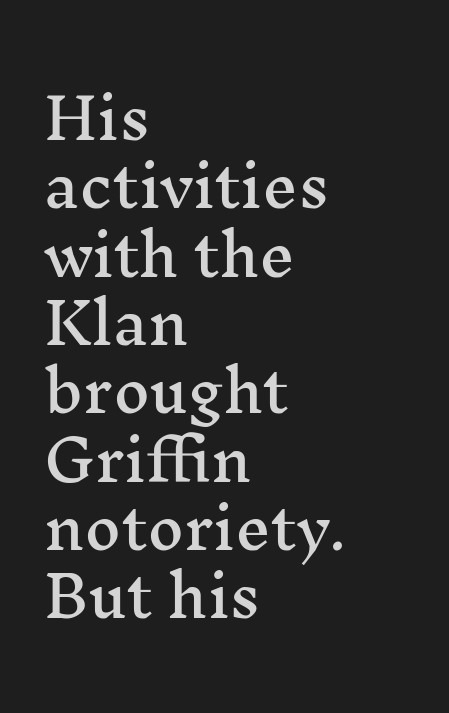
The image shows 56 px wide serif type, upright; set left-aligned, line spacing 1.22x, normal letter spacing, not underlined; medium stroke contrast and a medium x-height.
